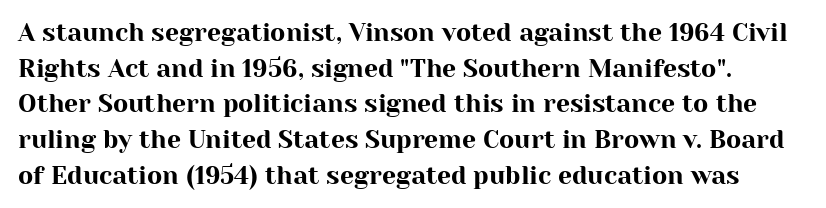
Q: Is the text italic (slanted)? A: No, it is upright.
Q: Is the text underlined? A: No.
Q: Is the spacing between letters normal or unusually wide? A: Normal.
Q: Is the spacing between lines tight, normal or loose? A: Normal.
